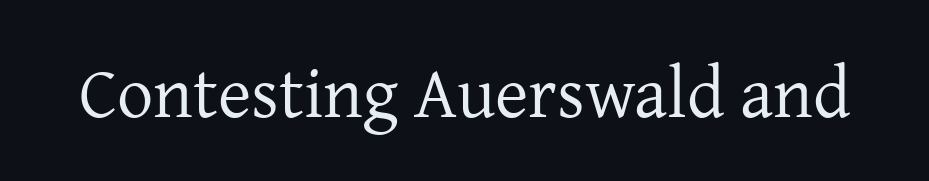
Q: Is the text bold? A: No.
Q: Is the text italic (slanted)? A: No, it is upright.
Q: Is the typeface a serif or a sans-serif typeface? A: Serif.
Q: Is the text underlined? A: No.
Q: Is the spacing between letters normal or unusually wide? A: Normal.
Q: Width (condensed, normal, or wide)? A: Normal.
Q: Stroke contrast? A: Low.
Q: x-height? A: Medium.
Q: Monospaced? A: No.
